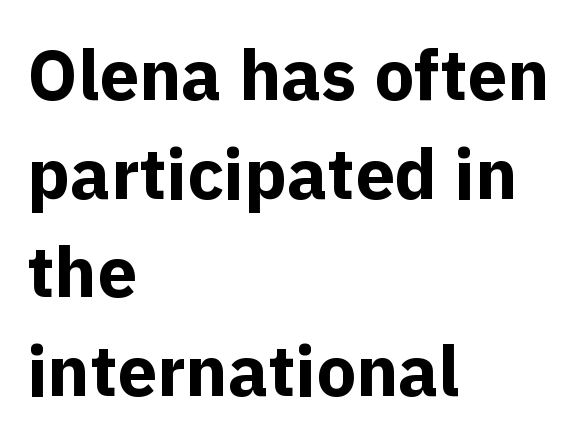
Q: Is the text bold? A: Yes.
Q: Is the text italic (slanted)? A: No, it is upright.
Q: Is the typeface a serif or a sans-serif typeface? A: Sans-serif.
Q: Is the text underlined? A: No.
Q: How is the paragraph aligned? A: Left-aligned.
Q: Is the spacing between letters normal or unusually wide? A: Normal.
Q: Is the spacing between lines tight, normal or loose? A: Normal.
Q: Width (condensed, normal, or wide)? A: Normal.
Q: x-height? A: Medium.
Q: Monospaced? A: No.
